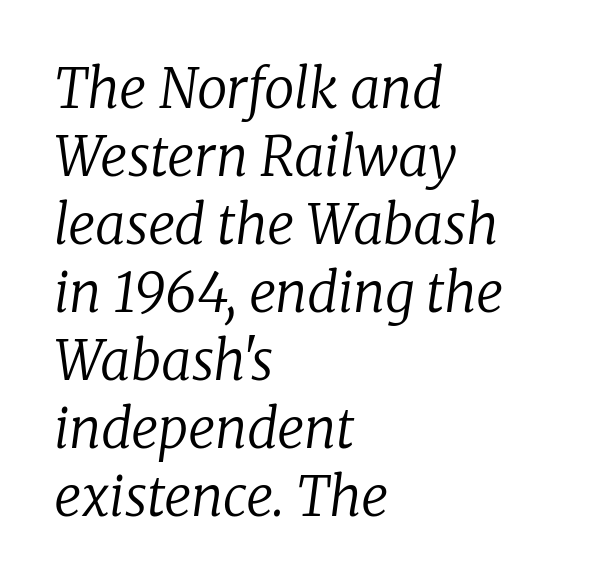
One glance says typical: line gaps are just what's usual. Horizontally, the lines are justified to the leading edge only. The zone under the glyphs is completely vacant. The letters sit at their default tracking, neither squeezed nor spread. Letterform terminals end in serifs throughout the passage.
